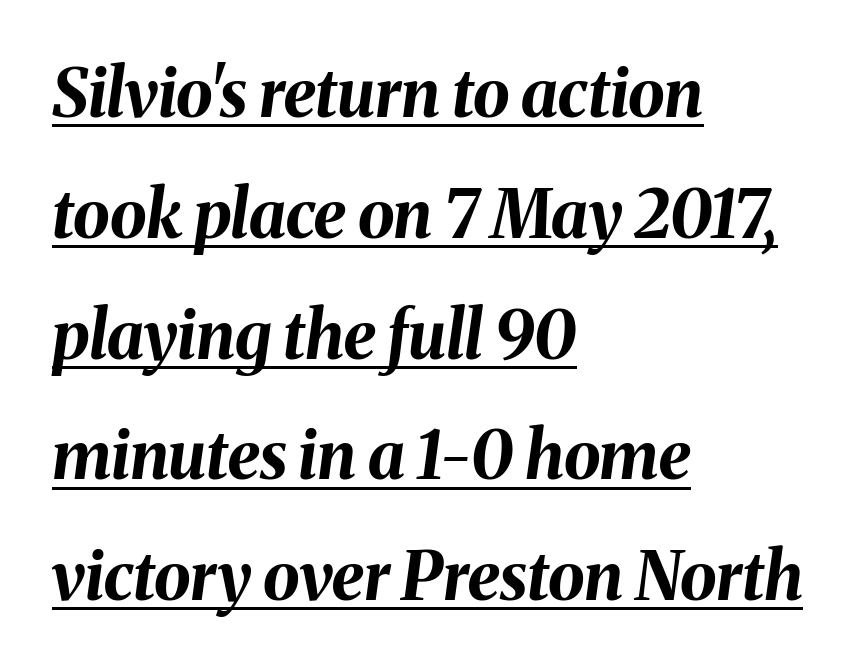
{"italic": "yes", "lean": "right", "slant_degrees": 8, "bold": "yes", "weight": "bold", "width": "normal", "stroke_contrast": "medium", "x_height": "medium", "monospaced": "no", "underline": "yes", "align": "left", "line_spacing_ratio": 1.83, "letter_spacing": "normal", "letter_spacing_em": 0.0, "glyph_px": 66}
